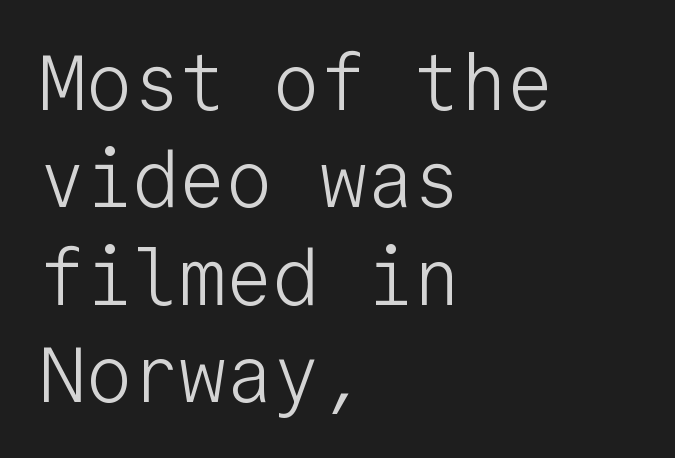
Teacher's note: observe the even left margin — that is flush-left alignment. Reading down the column, the eye jumps a familiar distance to each next line. Characters remain perfectly vertical along every line. Typographically, this falls in the sans-serif category. Each row of text sits above clean, open space. Observe the ordinary spacing: letters are neighbours, not strangers.
